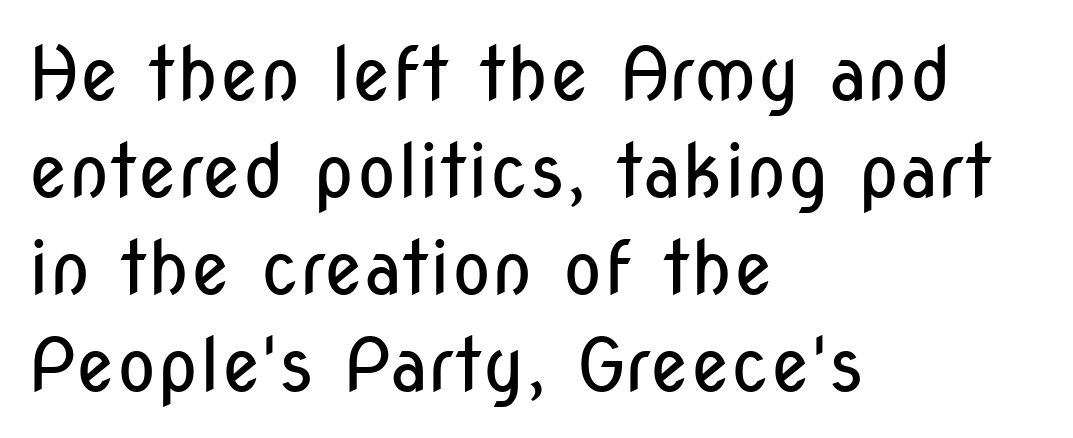
Leading matches the norm, producing a regular column. In CSS terms this would be text-align: left. This sample uses an upright cut, with every glyph sitting square on the baseline. The font is comparable to plain body text, perhaps lighter. The rendering shows plain stroke endings on the letterforms — a sans-serif design.
